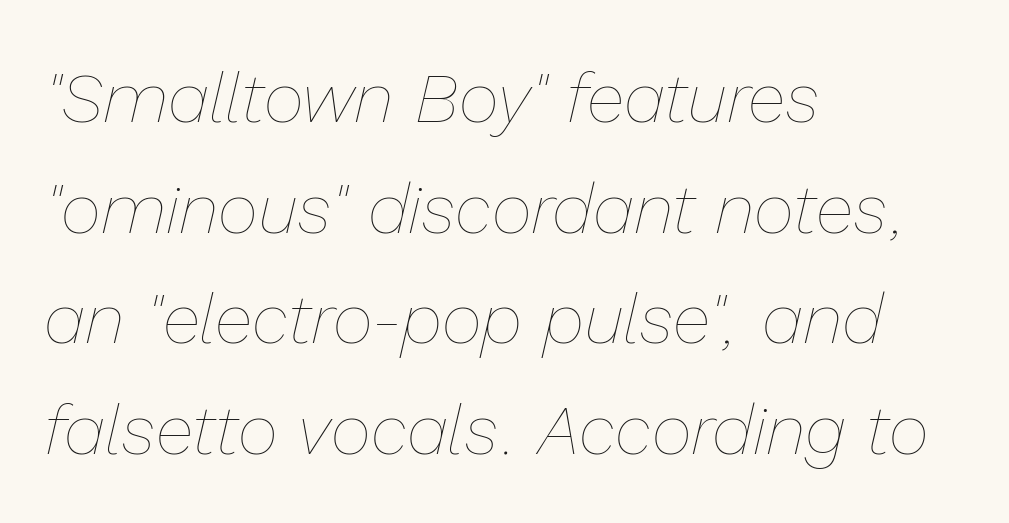
Nobody touched the tracking dial on this one. Only glyphs here, with clear space below each row. Short and long lines alike share a common starting point at left. Letters have the restrained weight of plain body copy at most.
